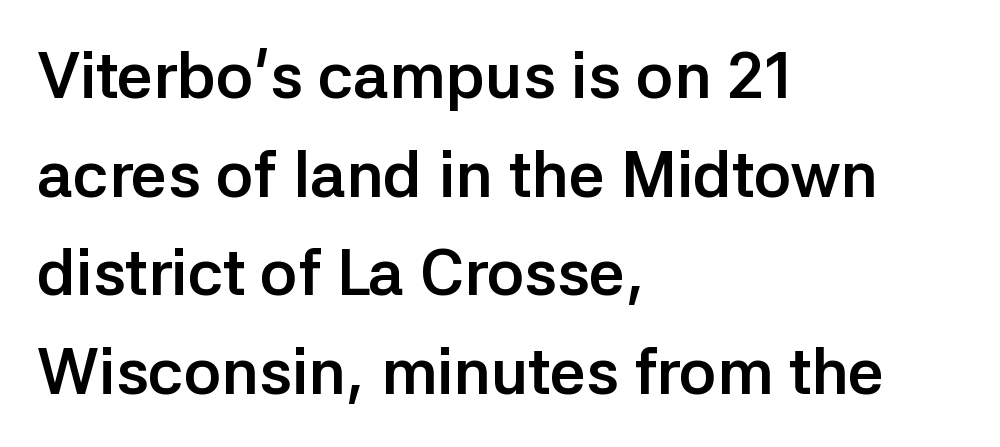
The image shows 64 px semibold sans-serif type, upright; set left-aligned, normal line spacing (1.54x), normal letter spacing, not underlined; low stroke contrast and a medium x-height.
